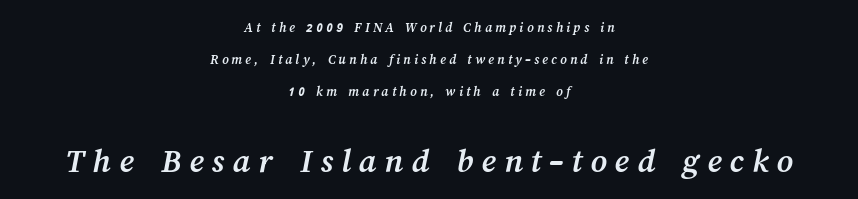
Q: Is the text bold? A: Yes.
Q: Is the text underlined? A: No.
Q: How is the paragraph aligned? A: Centered.
Q: Is the spacing between letters normal or unusually wide? A: Unusually wide.
Q: Is the spacing between lines tight, normal or loose? A: Loose.
Q: Which block of text is set in a larger size, the first (top) or the second (bottom)? A: The second (bottom) one.
Q: Width (condensed, normal, or wide)? A: Normal.
Q: Stroke contrast? A: Medium.
Q: x-height? A: Medium.
Q: Monospaced? A: No.
